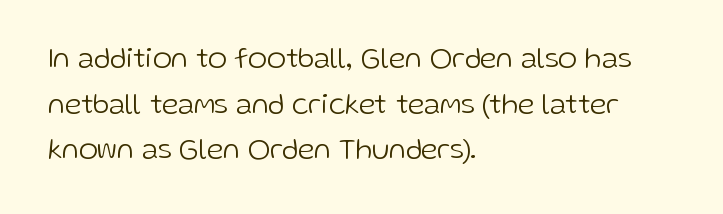
No italicization has been applied; the sample stays upright. In terms of leading, this rendering sits right in the middle. These lines keep a tight, regular rhythm from letter to letter. In terms of letterform style, serifs are entirely absent. The space beneath each line is pristine and unruled.
